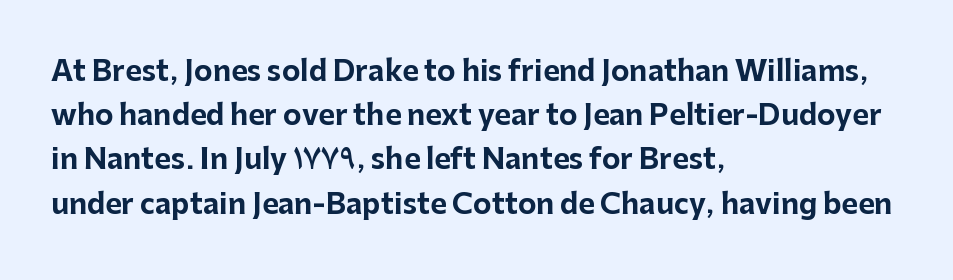
The font is running at its bold setting. Posture: upright roman. The vertical gap from one line to the next is medium. Observe the absence of serifs on each vertical stroke in this sample. These lines are rendered in a variable-pitch font.
